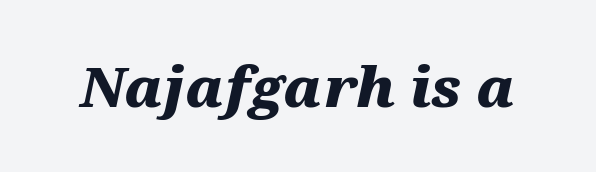
Q: Is the text bold? A: Yes.
Q: Is the text italic (slanted)? A: Yes, it leans right by about 12 degrees.
Q: Is the text underlined? A: No.
Q: Is the spacing between letters normal or unusually wide? A: Normal.
Q: Width (condensed, normal, or wide)? A: Wide.
Q: Stroke contrast? A: Medium.
Q: x-height? A: Medium.
Q: Monospaced? A: No.
